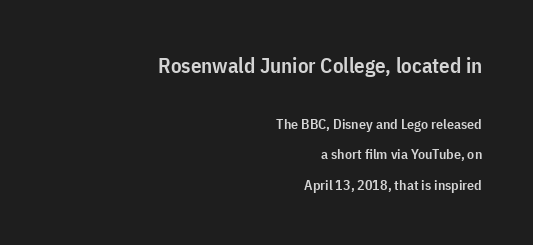
Weight check: semibold — heavier than regular, not quite bold. Tall strokes in this sample are plumb rather than angled. Reading down the block, your eye finds every line finishing at a fixed right position. The earlier block is typeset at a bigger size than the later block. Students, note that the glyphs here touch the page at normal intervals. Underline: absent.
